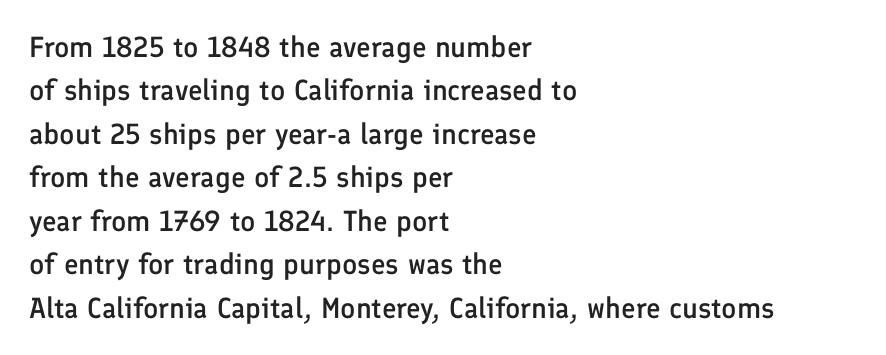
The image shows 29 px semibold sans-serif type, upright; set left-aligned, normal line spacing (1.5x), normal letter spacing, not underlined; low stroke contrast and a medium x-height.
